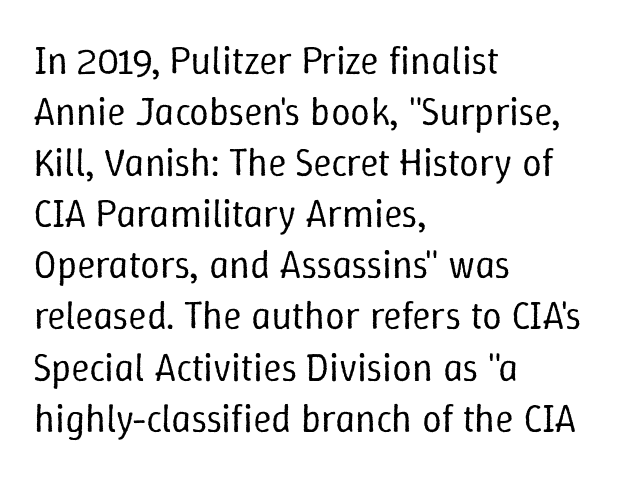
This rendering uses left alignment, leaving the right contour irregular. This sample uses an upright cut, with every glyph sitting square on the baseline. The designer left line spacing at the default. Students, note that the glyphs here touch the page at normal intervals.
